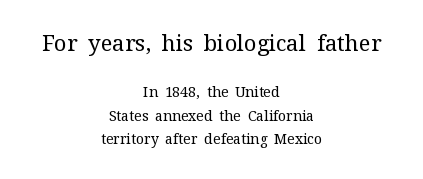
Q: Is the text bold? A: No.
Q: Is the text italic (slanted)? A: No, it is upright.
Q: Is the text underlined? A: No.
Q: How is the paragraph aligned? A: Centered.
Q: Is the spacing between letters normal or unusually wide? A: Normal.
Q: Is the spacing between lines tight, normal or loose? A: Normal.
Q: Which block of text is set in a larger size, the first (top) or the second (bottom)? A: The first (top) one.
